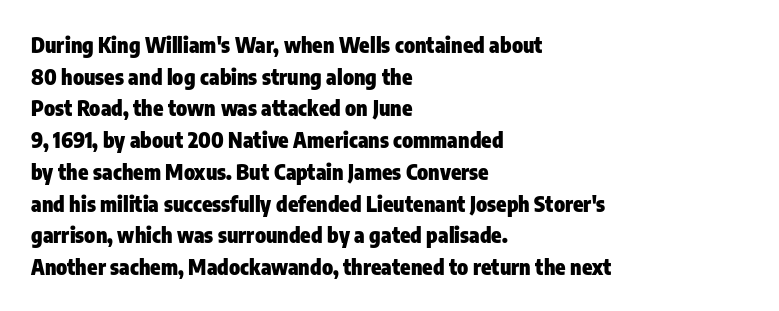
This is roman type, the default non-slanted kind. Observe the ordinary spacing: letters are neighbours, not strangers. The space between consecutive lines is moderate. Leftover space on each line is placed entirely after the last word. The string is rendered with underlining switched off. What weight is shown? A full bold with thick strokes.
